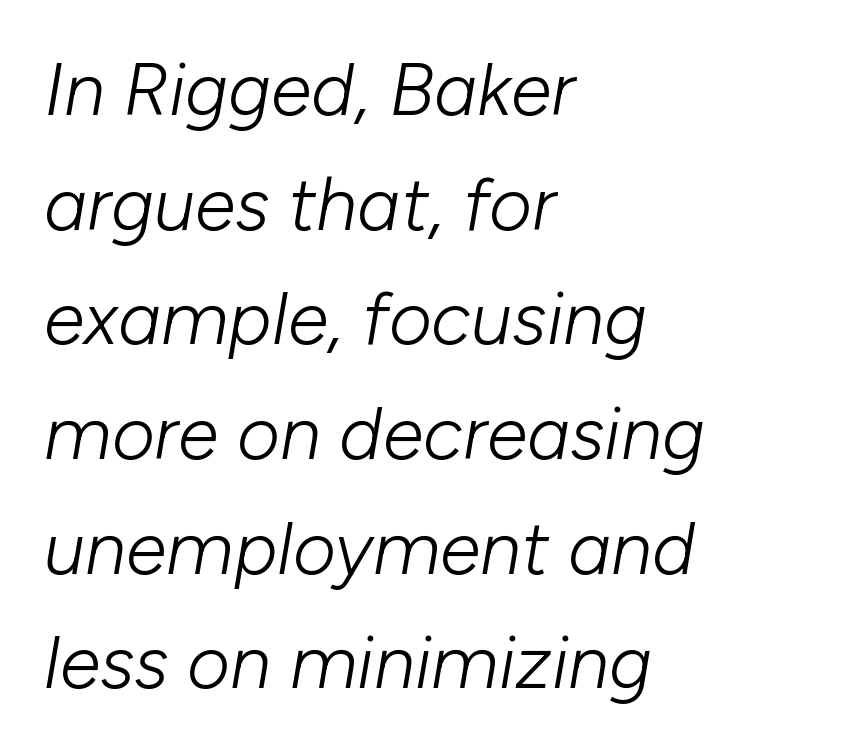
The image shows 74 px light type, italic (leaning right); set left-aligned, normal line spacing (1.55x), normal letter spacing, not underlined; low stroke contrast and a medium x-height.
